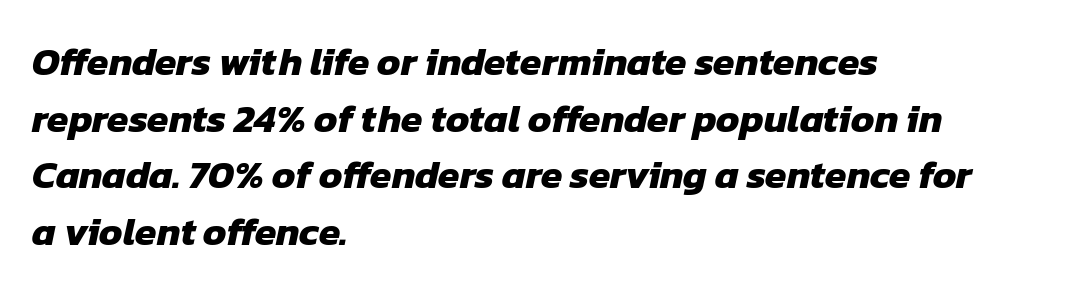
The image shows 39 px heavy sans-serif type; set left-aligned, normal line spacing (1.45x), normal letter spacing, not underlined; low stroke contrast and a medium x-height.
